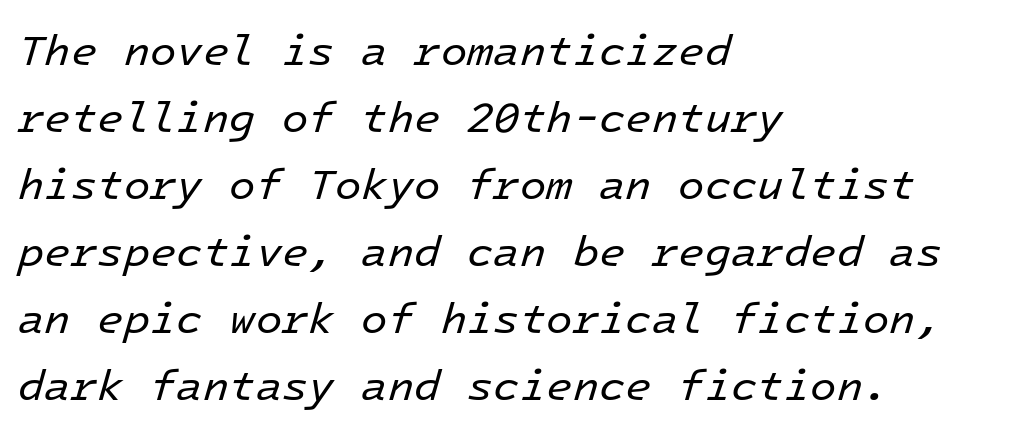
The face looks like a standard text weight, possibly lighter. The rendering applies a slant to the glyphs. Baseline-to-baseline distance is the conventional proportion of letter height. Looks like terminal output: every glyph gets an equal slot. The glyphs are unaccompanied by any horizontal stroke below them. Between one letter and the next there's only the usual sliver of space.
